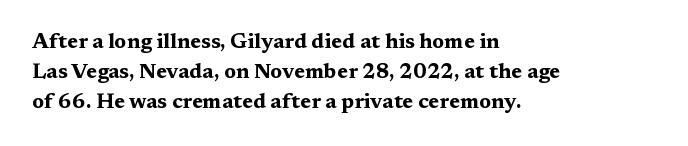
Q: Is the text bold? A: Yes.
Q: Is the text italic (slanted)? A: No, it is upright.
Q: Is the text underlined? A: No.
Q: How is the paragraph aligned? A: Left-aligned.
Q: Is the spacing between letters normal or unusually wide? A: Normal.
Q: Is the spacing between lines tight, normal or loose? A: Normal.
